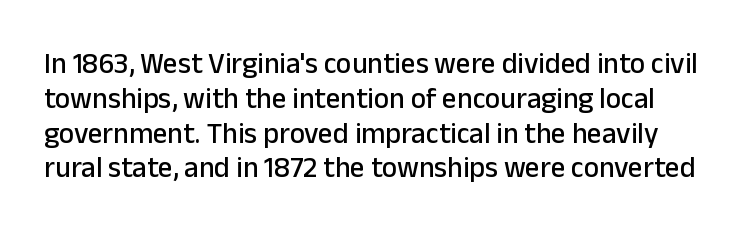
Is the letter spacing exaggerated? No — it looks like the ordinary default. Anything drawn beneath the words? Only blank space. The type sits square on the baseline with zero lean. Note the varied advance widths — an 'i' is clearly narrower than an 'm'. A typesetter would label this face a sans.
